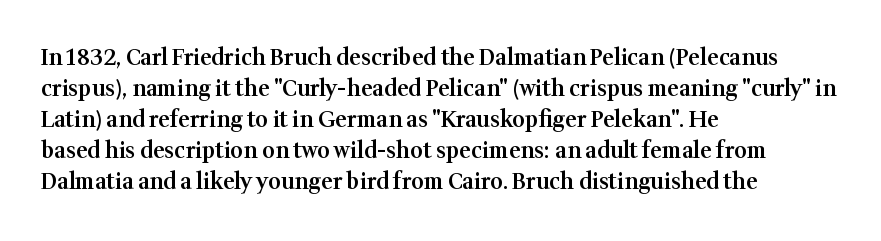
The image shows 22 px text type, upright; set left-aligned, normal line spacing (1.41x), normal letter spacing, not underlined.
